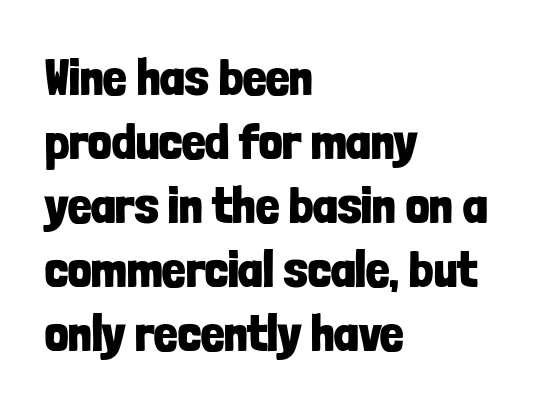
Q: Is the text bold? A: Yes.
Q: Is the text italic (slanted)? A: No, it is upright.
Q: Is the typeface a serif or a sans-serif typeface? A: Sans-serif.
Q: Is the text underlined? A: No.
Q: How is the paragraph aligned? A: Left-aligned.
Q: Is the spacing between letters normal or unusually wide? A: Normal.
Q: Width (condensed, normal, or wide)? A: Condensed.
Q: Stroke contrast? A: Low.
Q: x-height? A: Medium.
Q: Monospaced? A: No.
